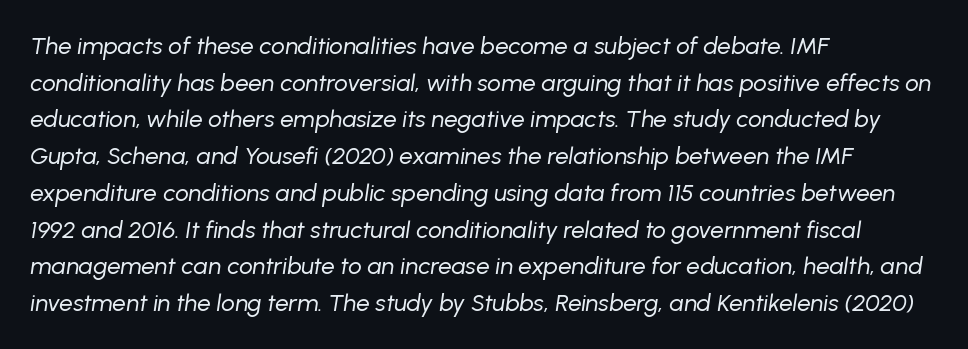
The image shows 24 px text type, italic (leaning right); set left-aligned, normal line spacing (1.53x), normal letter spacing, not underlined.
